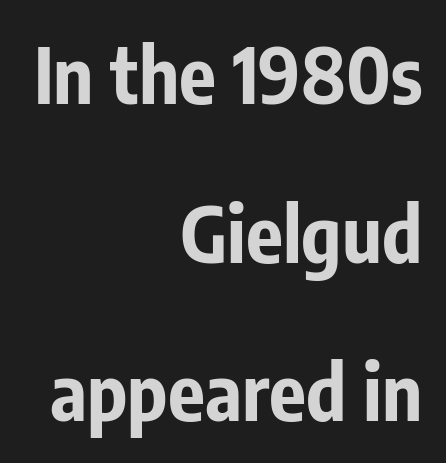
{"serif": "no", "italic": "no", "bold": "yes", "weight": "bold", "width": "condensed", "stroke_contrast": "low", "x_height": "medium", "monospaced": "no", "underline": "no", "align": "right", "line_spacing": "loose", "line_spacing_ratio": 2.06, "letter_spacing": "normal", "letter_spacing_em": 0.0, "glyph_px": 77}
